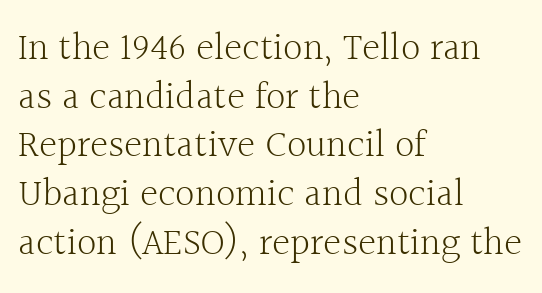
{"serif": "yes", "italic": "no", "bold": "no", "weight": "light", "width": "normal", "x_height": "medium", "monospaced": "no", "underline": "no", "align": "left", "line_spacing": "normal", "line_spacing_ratio": 1.25, "letter_spacing": "normal", "letter_spacing_em": 0.0, "glyph_px": 39}
